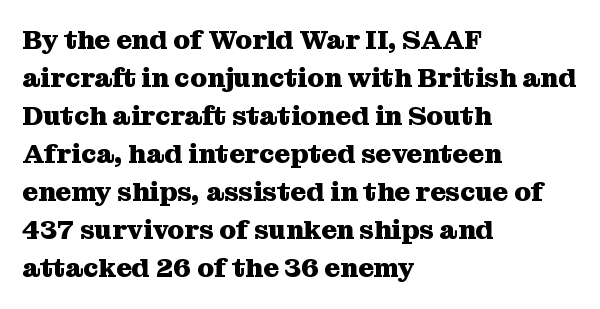
{"italic": "no", "bold": "yes", "underline": "no", "align": "left", "line_spacing": "normal", "line_spacing_ratio": 1.41, "letter_spacing": "normal", "letter_spacing_em": 0.0, "glyph_px": 27}
